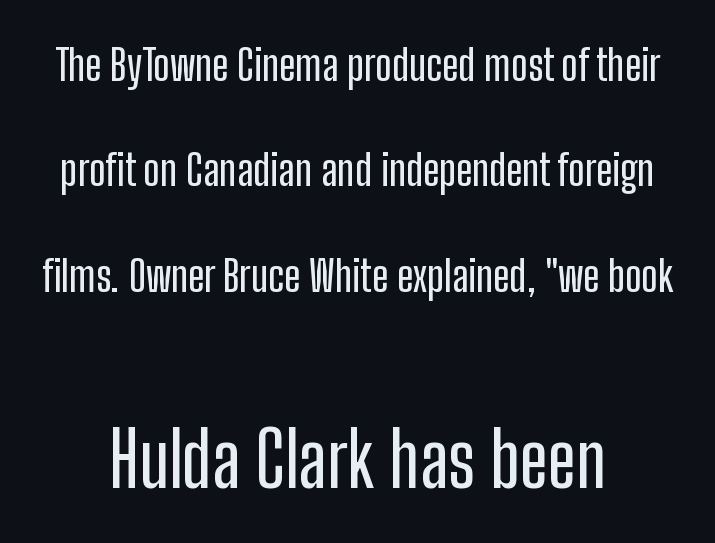
Q: Is the text italic (slanted)? A: No, it is upright.
Q: Is the typeface a serif or a sans-serif typeface? A: Sans-serif.
Q: Is the text underlined? A: No.
Q: Is the spacing between letters normal or unusually wide? A: Normal.
Q: Is the spacing between lines tight, normal or loose? A: Loose.
Q: Which block of text is set in a larger size, the first (top) or the second (bottom)? A: The second (bottom) one.
Q: Width (condensed, normal, or wide)? A: Condensed.
Q: Stroke contrast? A: Low.
Q: x-height? A: Medium.
Q: Monospaced? A: No.
